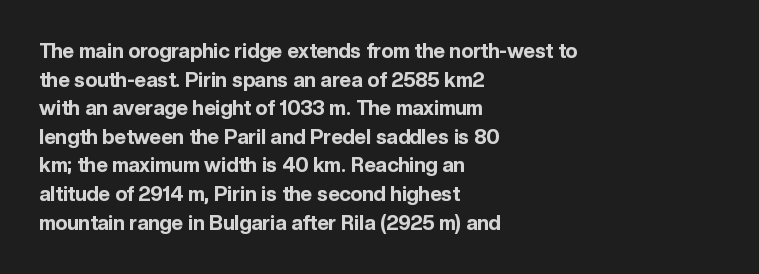
{"italic": "no", "bold": "yes", "underline": "no", "align": "left", "line_spacing": "normal", "line_spacing_ratio": 1.43, "letter_spacing": "normal", "letter_spacing_em": 0.0, "glyph_px": 20}
